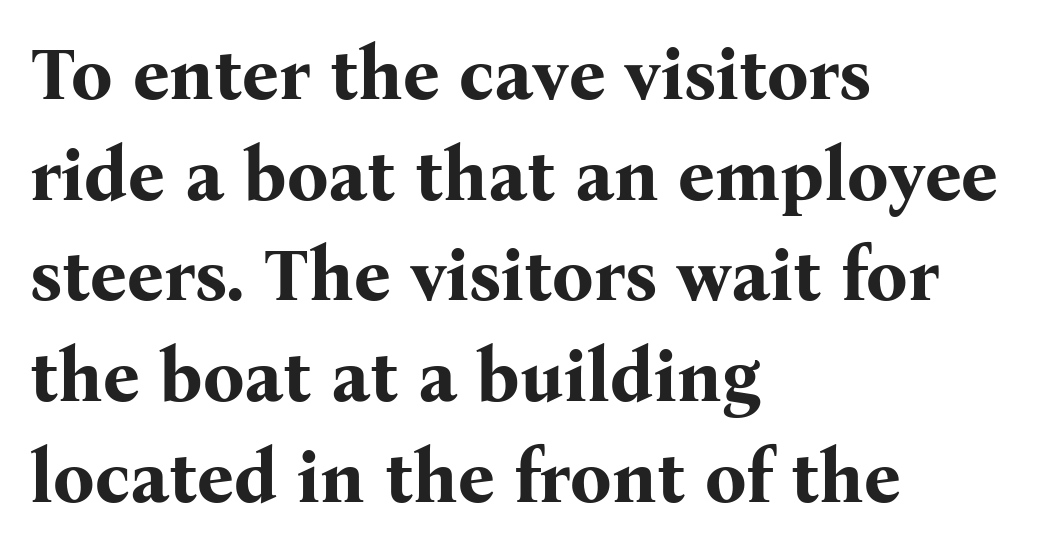
Vertical spacing — default. The axis of the letterforms is exactly vertical. You'd pick this weight for a headline — it's a proper bold. The typesetter chose a ragged-right arrangement here. Spacing verdict: proportional, widths tailored to each character. You can tell from the footed stems that serif type was used.
